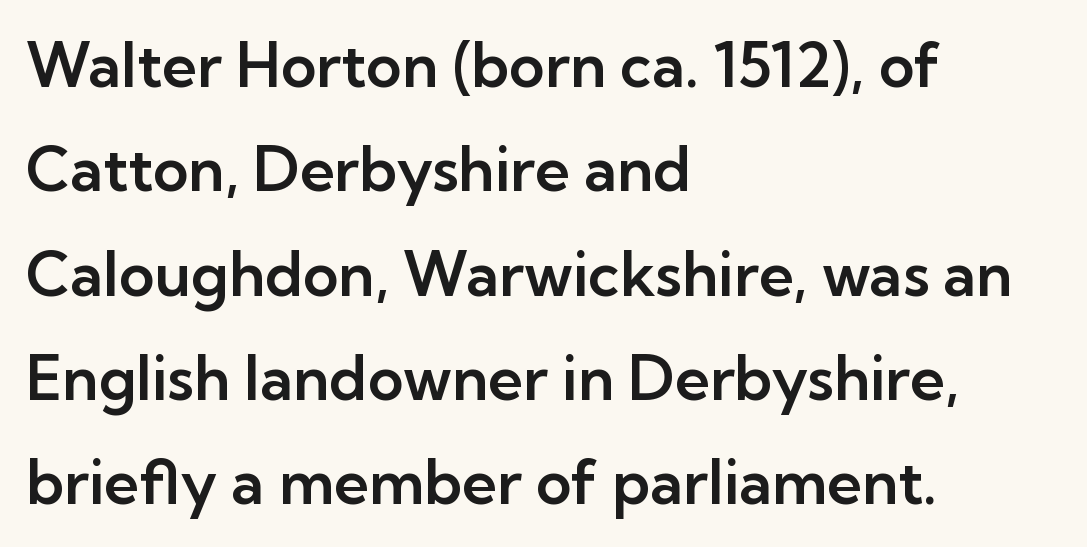
The text block is weighted toward the left margin, trailing off unevenly rightward. Unmarked baselines from the first word to the last. Think of a printed novel: that variable character pitch is what you see here. In terms of posture, this sample is upright. The text was rendered using a sans face with plain stroke endings.
